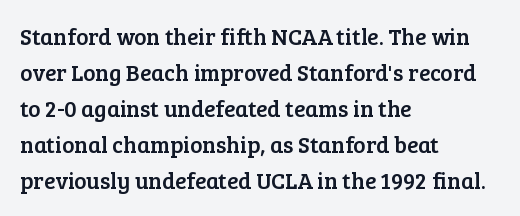
The passage shown has conventional tracking throughout. The axis of the letterforms is exactly vertical. In CSS terms this would be text-align: left. The area under the type is left untouched.
